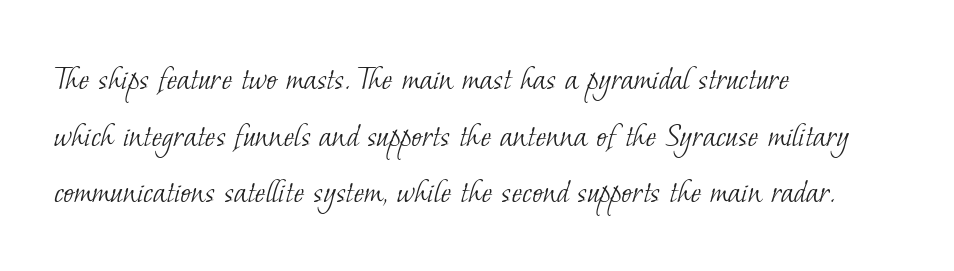
Q: Is the text bold? A: No.
Q: Is the typeface a serif or a sans-serif typeface? A: Serif.
Q: Is the text underlined? A: No.
Q: How is the paragraph aligned? A: Left-aligned.
Q: Is the spacing between letters normal or unusually wide? A: Normal.
Q: Is the spacing between lines tight, normal or loose? A: Normal.
Q: Width (condensed, normal, or wide)? A: Normal.
Q: Stroke contrast? A: Low.
Q: x-height? A: Small.
Q: Monospaced? A: No.
